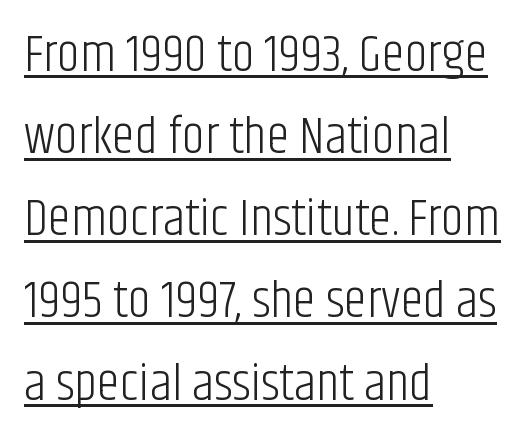
Do the characters align in a grid? No, the font is proportional. Honestly, the letter spacing is just normal — you wouldn't notice it. The type sits square on the baseline with zero lean. Each line of the rendering has a horizontal stroke beneath the glyphs.
